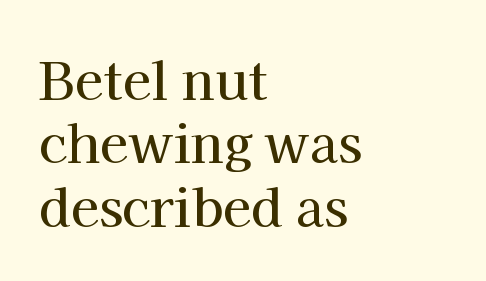
{"serif": "yes", "italic": "no", "width": "normal", "stroke_contrast": "high", "x_height": "medium", "monospaced": "no", "underline": "no", "align": "left", "line_spacing_ratio": 1.22, "letter_spacing": "normal", "letter_spacing_em": 0.0, "glyph_px": 52}
